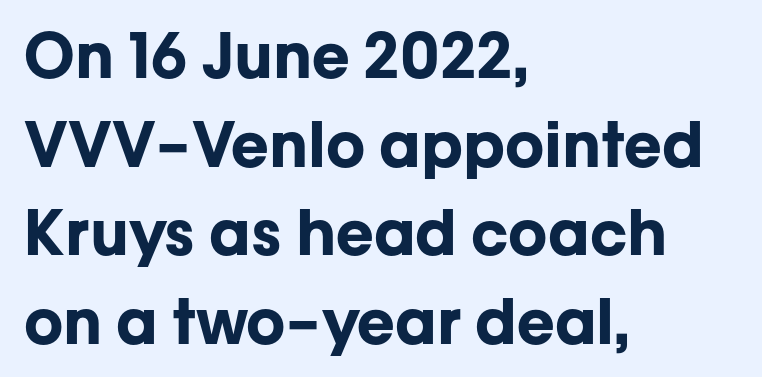
What weight is shown? A full bold with thick strokes. The passage is arranged the way most books set body copy — flush left. The specimen omits any rule beneath the text block's lines. Nothing unusual about the tracking: characters are spaced as the font intends.
